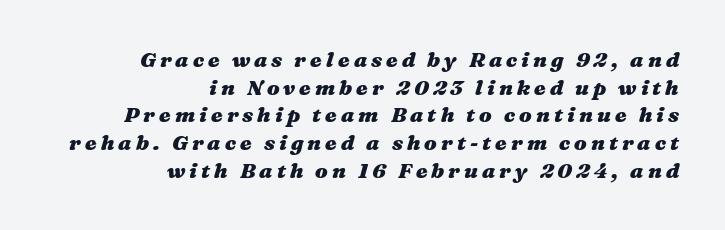
Q: Is the text bold? A: Yes.
Q: Is the text italic (slanted)? A: Yes, it leans right by about 16 degrees.
Q: Is the text underlined? A: No.
Q: How is the paragraph aligned? A: Right-aligned.
Q: Is the spacing between lines tight, normal or loose? A: Normal.
